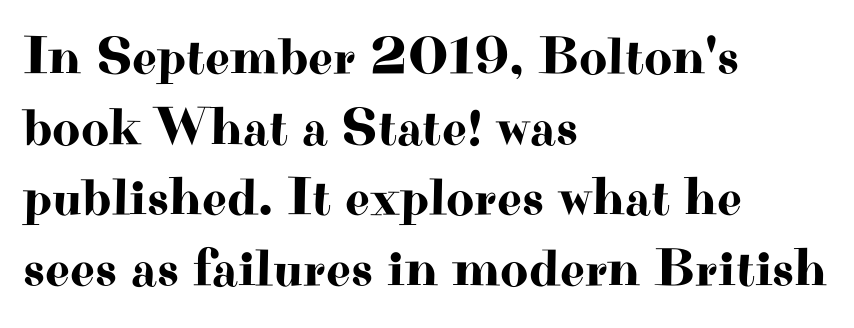
The image shows 54 px wide serif type, upright; set left-aligned, normal line spacing (1.31x), normal letter spacing, not underlined; high stroke contrast and a small x-height.
